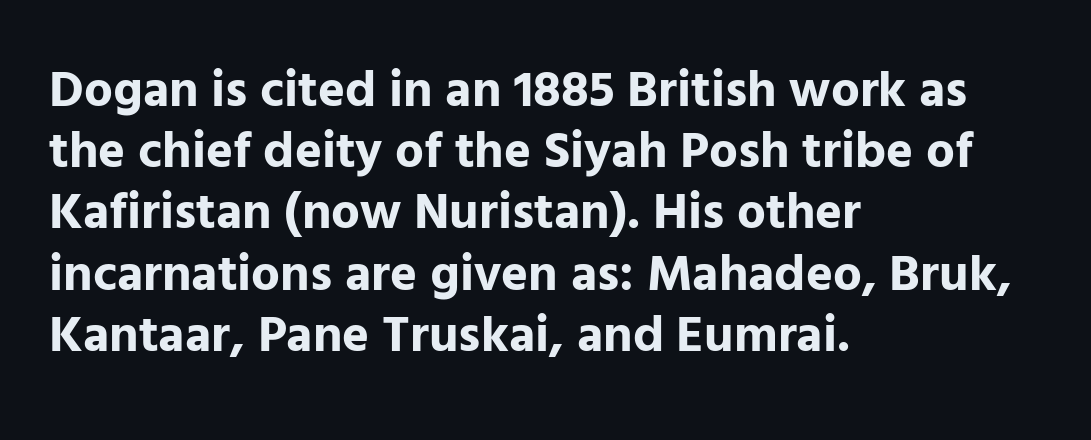
{"serif": "no", "italic": "no", "bold": "yes", "weight": "bold", "width": "normal", "stroke_contrast": "low", "x_height": "medium", "monospaced": "no", "underline": "no", "align": "left", "line_spacing_ratio": 1.2, "letter_spacing": "normal", "letter_spacing_em": 0.0, "glyph_px": 51}
